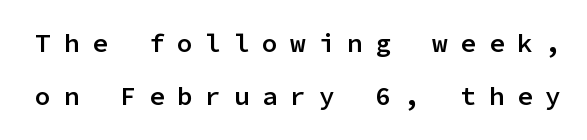
{"italic": "no", "bold": "semi", "underline": "no", "line_spacing": "loose", "line_spacing_ratio": 2.05, "letter_spacing": "wide", "letter_spacing_em": 0.49, "glyph_px": 26}
